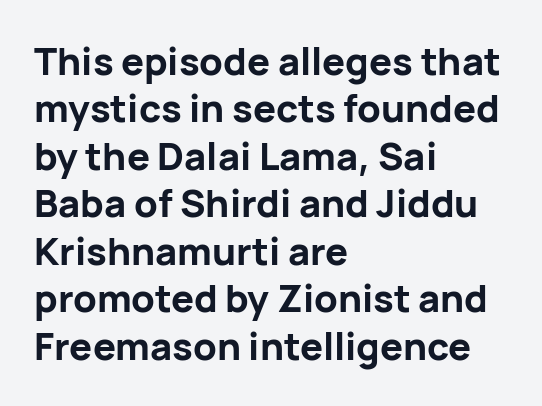
{"serif": "no", "italic": "no", "bold": "yes", "weight": "bold", "width": "normal", "stroke_contrast": "low", "x_height": "medium", "monospaced": "no", "underline": "no", "align": "left", "line_spacing": "normal", "line_spacing_ratio": 1.25, "letter_spacing": "normal", "letter_spacing_em": 0.0, "glyph_px": 38}
